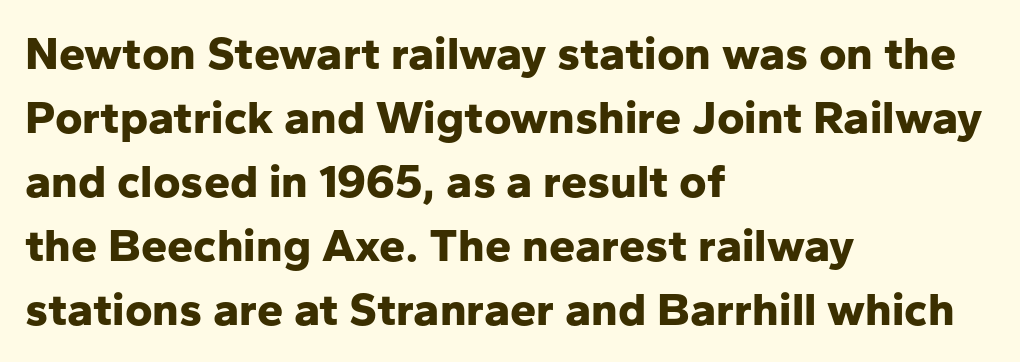
The image shows 47 px bold sans-serif type, upright; set left-aligned, normal line spacing (1.36x), normal letter spacing, not underlined; low stroke contrast and a medium x-height.
